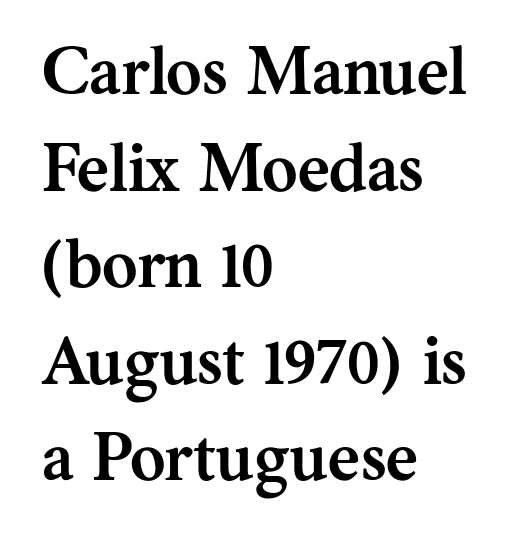
The image shows 68 px semibold serif type, upright; set left-aligned, normal line spacing (1.42x), normal letter spacing, not underlined; medium stroke contrast and a medium x-height.
